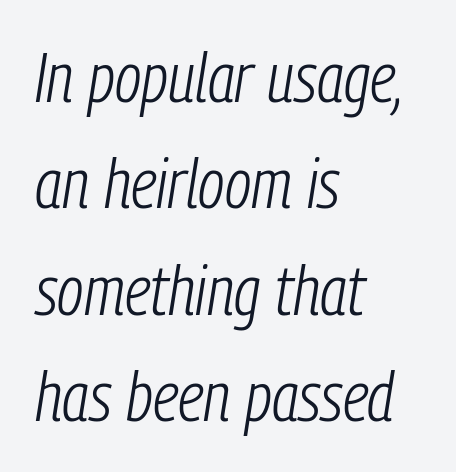
The image shows 69 px light, condensed type, italic (leaning right); set left-aligned, normal line spacing (1.54x), normal letter spacing, not underlined; low stroke contrast and a medium x-height.
